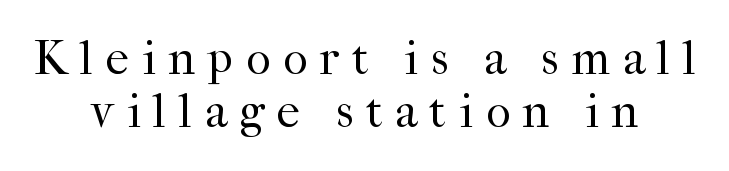
Proportional: the letters do not fall into vertical columns. Leading: reduced. Someone cranked the tracking dial way up on this one. The specimen reads as upright at a glance. The text was rendered using a seriffed face with decorative stroke endings.
